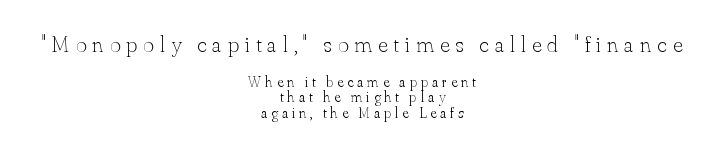
Q: Is the text bold? A: No.
Q: Is the text italic (slanted)? A: No, it is upright.
Q: Is the text underlined? A: No.
Q: How is the paragraph aligned? A: Centered.
Q: Is the spacing between letters normal or unusually wide? A: Unusually wide.
Q: Is the spacing between lines tight, normal or loose? A: Tight.
Q: Which block of text is set in a larger size, the first (top) or the second (bottom)? A: The first (top) one.
